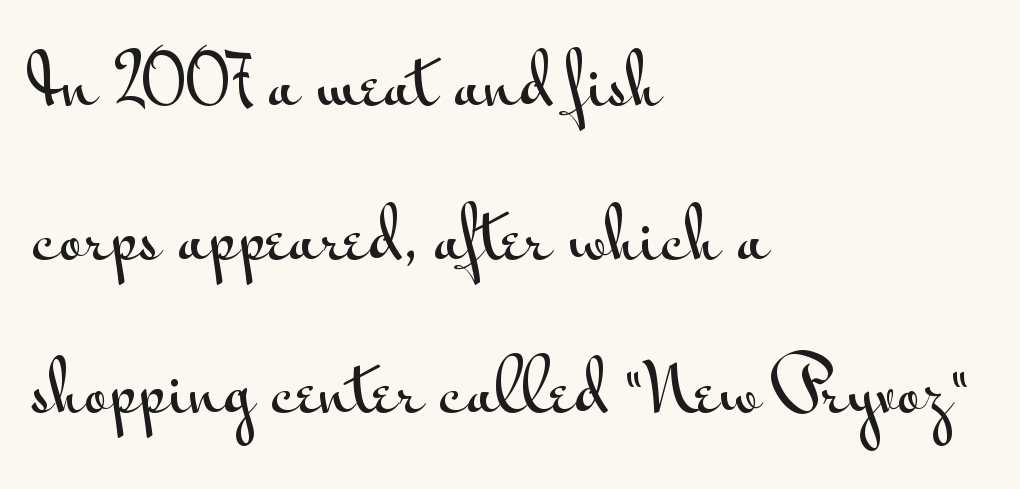
Teacher's note: observe the even left margin — that is flush-left alignment. Is there much room between lines? Yes — plenty of vertical air separates them. The passage shown is typed in a proportional face where columns would drift. Are there feet on the stems? There aren't — it's a sans.
